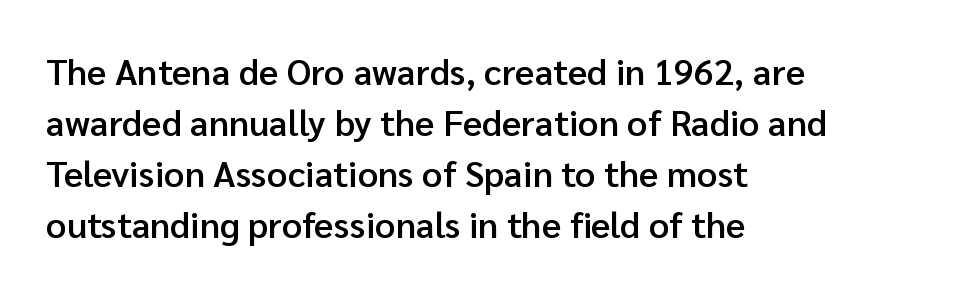
Look at the bottom of the vertical strokes: they stop flat, with no serifs. Look at the tracking — it's just the regular setting, nothing added. The specimen omits any rule beneath the text block's lines. This sample keeps an unexceptional amount of space between lines. The type sits square on the baseline with zero lean. The passage shown is typed in a proportional face where columns would drift.
